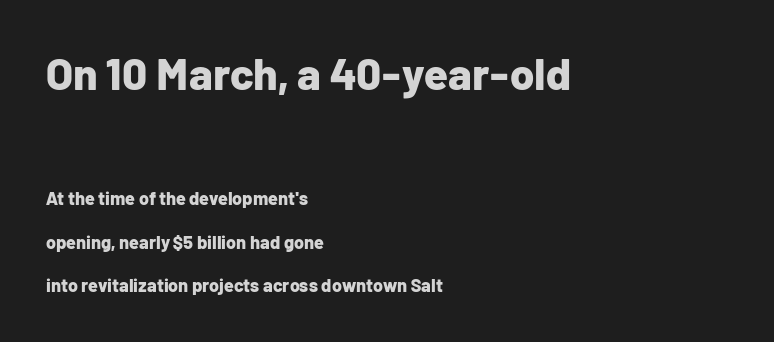
Vertical spacing — loose. In CSS terms this would be text-align: left. The gaps between neighbouring characters are ordinary and unremarkable. The typography opts for an upright posture over an oblique one. The passage shown is not underscored anywhere.
